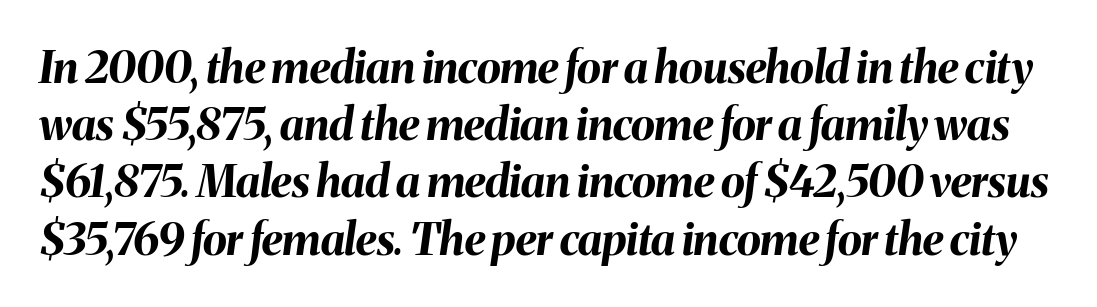
{"italic": "yes", "lean": "right", "slant_degrees": 8, "bold": "yes", "weight": "bold", "width": "normal", "stroke_contrast": "medium", "x_height": "medium", "monospaced": "no", "underline": "no", "line_spacing": "normal", "line_spacing_ratio": 1.3, "letter_spacing": "normal", "letter_spacing_em": 0.0, "glyph_px": 44}
